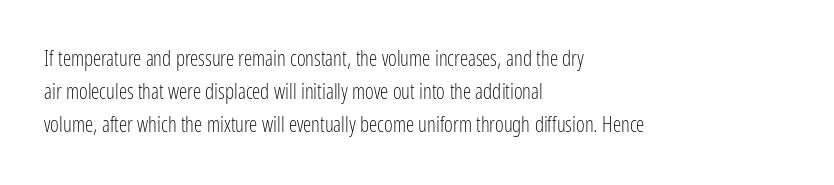
Q: Is the text bold? A: No.
Q: Is the text italic (slanted)? A: No, it is upright.
Q: Is the text underlined? A: No.
Q: How is the paragraph aligned? A: Left-aligned.
Q: Is the spacing between letters normal or unusually wide? A: Normal.
Q: Is the spacing between lines tight, normal or loose? A: Normal.
